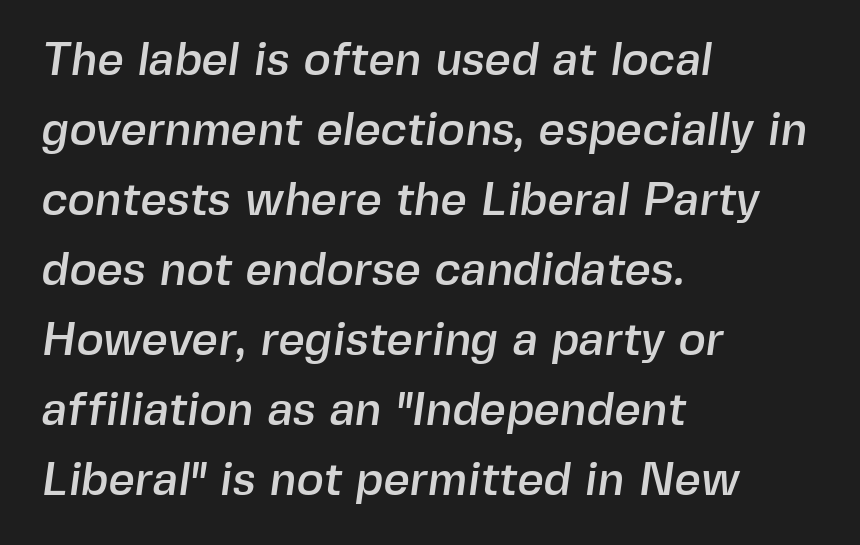
The image shows 46 px sans-serif type; set left-aligned, normal line spacing (1.52x), normal letter spacing, not underlined; a medium x-height.
